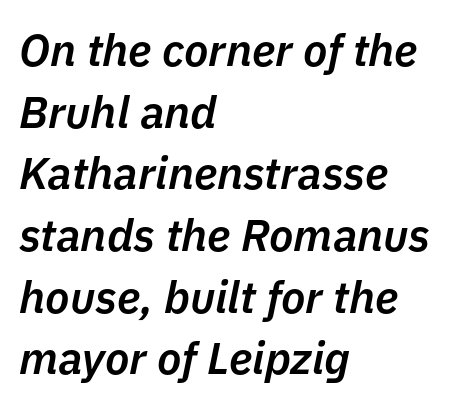
Q: Is the text bold? A: Semi-bold.
Q: Is the text italic (slanted)? A: Yes, it leans right by about 11 degrees.
Q: Is the text underlined? A: No.
Q: How is the paragraph aligned? A: Left-aligned.
Q: Is the spacing between letters normal or unusually wide? A: Normal.
Q: Is the spacing between lines tight, normal or loose? A: Normal.
Q: Width (condensed, normal, or wide)? A: Normal.
Q: Stroke contrast? A: Low.
Q: x-height? A: Medium.
Q: Monospaced? A: No.
